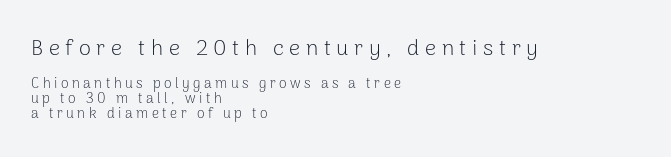
The image shows 22 px text type, upright; set left-aligned, tight line spacing (1.06x), unusually wide letter spacing (+0.25 em), not underlined; the first (top) block is 1.57x larger.
